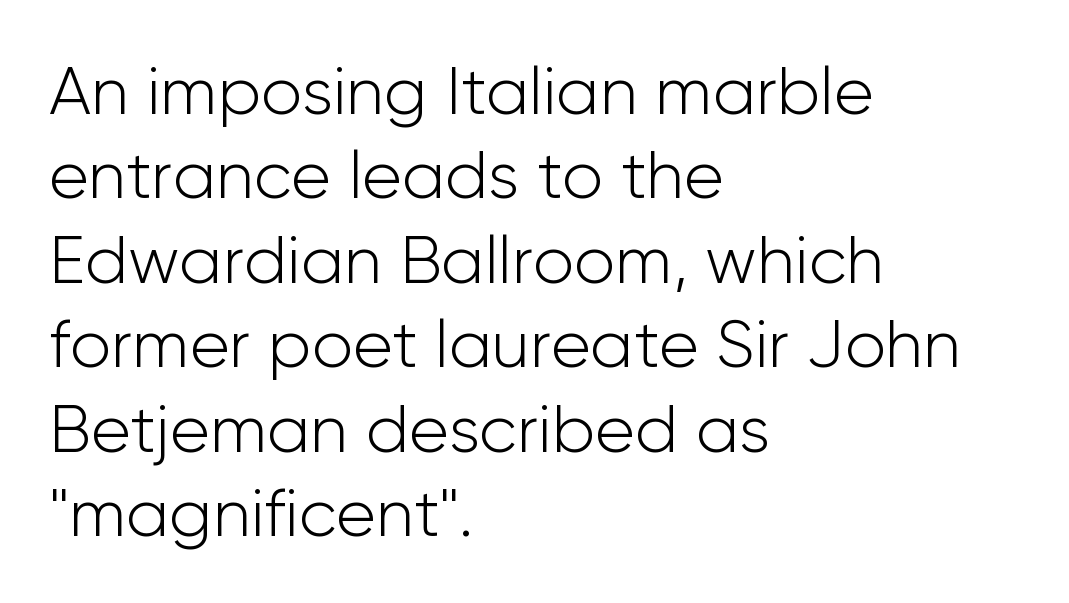
Q: Is the text bold? A: No.
Q: Is the text italic (slanted)? A: No, it is upright.
Q: Is the typeface a serif or a sans-serif typeface? A: Sans-serif.
Q: Is the text underlined? A: No.
Q: How is the paragraph aligned? A: Left-aligned.
Q: Is the spacing between letters normal or unusually wide? A: Normal.
Q: Is the spacing between lines tight, normal or loose? A: Normal.
Q: Width (condensed, normal, or wide)? A: Normal.
Q: Stroke contrast? A: Low.
Q: x-height? A: Medium.
Q: Monospaced? A: No.
